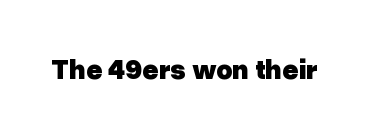
The image shows 28 px heavy sans-serif type, upright; set normal letter spacing, not underlined; low stroke contrast and a medium x-height.
